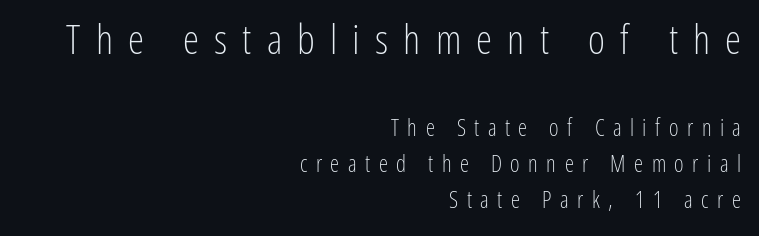
{"serif": "no", "italic": "no", "bold": "no", "weight": "light", "width": "condensed", "stroke_contrast": "low", "x_height": "medium", "monospaced": "no", "underline": "no", "align": "right", "line_spacing": "normal", "line_spacing_ratio": 1.58, "letter_spacing": "wide", "letter_spacing_em": 0.37, "larger_block": "first", "size_ratio": 1.78, "glyph_px": 41}
